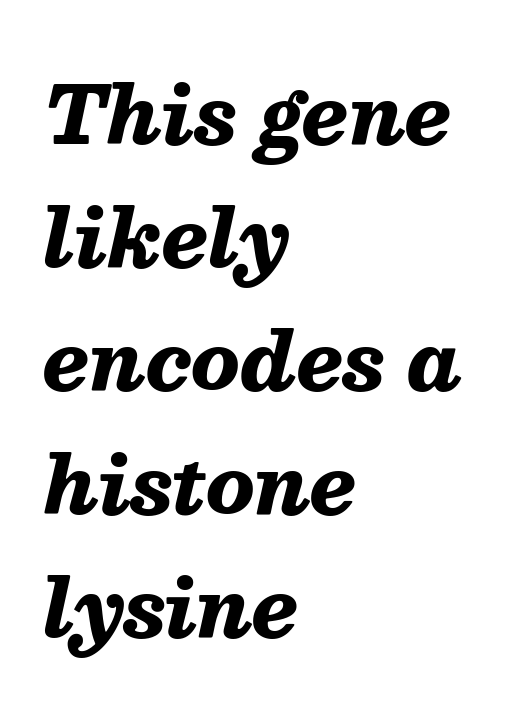
The image shows 79 px heavy type, italic (leaning right); set left-aligned, normal line spacing (1.56x), normal letter spacing, not underlined; medium stroke contrast and a medium x-height.
